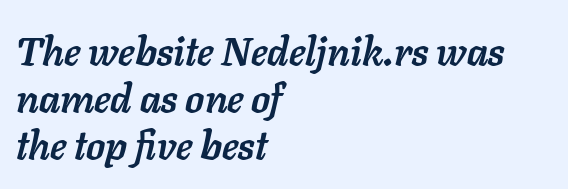
The image shows 39 px semibold type, italic (leaning right); set left-aligned, line spacing 1.21x, normal letter spacing, not underlined; low stroke contrast and a medium x-height.
